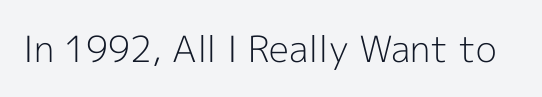
Q: Is the text bold? A: No.
Q: Is the text italic (slanted)? A: No, it is upright.
Q: Is the typeface a serif or a sans-serif typeface? A: Sans-serif.
Q: Is the text underlined? A: No.
Q: Is the spacing between letters normal or unusually wide? A: Normal.
Q: Width (condensed, normal, or wide)? A: Normal.
Q: x-height? A: Medium.
Q: Monospaced? A: No.
